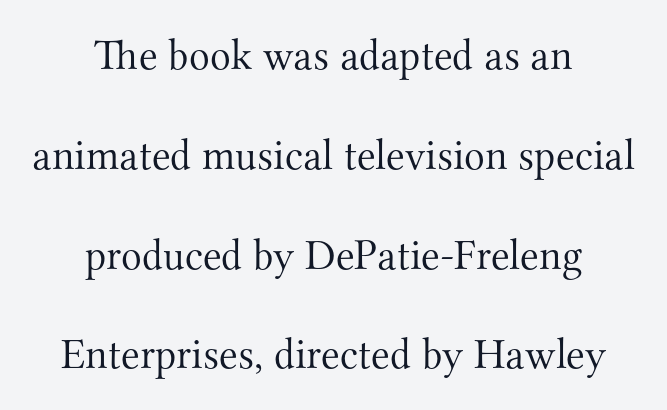
Q: Is the text bold? A: No.
Q: Is the text italic (slanted)? A: No, it is upright.
Q: Is the typeface a serif or a sans-serif typeface? A: Serif.
Q: Is the text underlined? A: No.
Q: How is the paragraph aligned? A: Centered.
Q: Is the spacing between letters normal or unusually wide? A: Normal.
Q: Is the spacing between lines tight, normal or loose? A: Loose.
Q: Width (condensed, normal, or wide)? A: Normal.
Q: Stroke contrast? A: Medium.
Q: x-height? A: Small.
Q: Monospaced? A: No.
